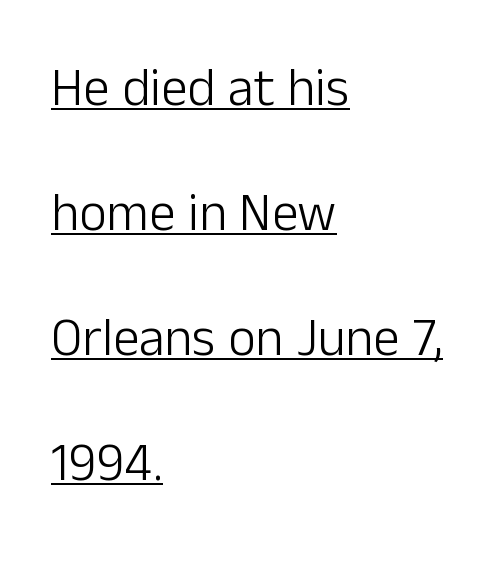
The image shows 53 px light sans-serif type, upright; set left-aligned, loose line spacing (2.36x), normal letter spacing, underlined; low stroke contrast and a medium x-height.
